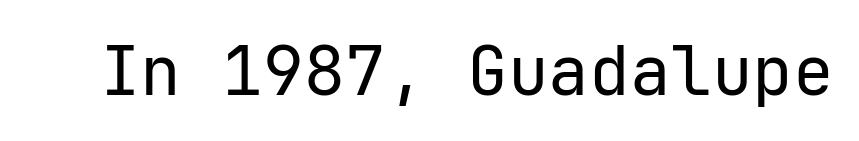
Type style note: lacks serifs. Plain, unruled lines of type. Standard letterfit; no display-style spreading of the glyphs. The letters stand straight up with perfectly vertical stems. Caption: face not bold, strokes unweighted.
